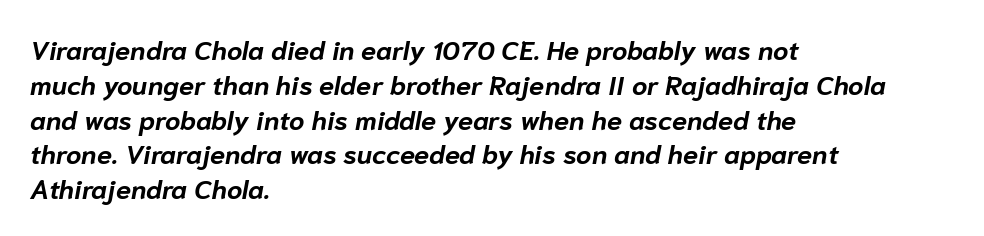
You could call the tracking neutral — neither tight nor loose. If you drew a ruler down the left edge, every line would touch it. As a designer I'd log this as weight 700, bold. Beneath every word, the page is bare. Designer's note — italics engaged.
